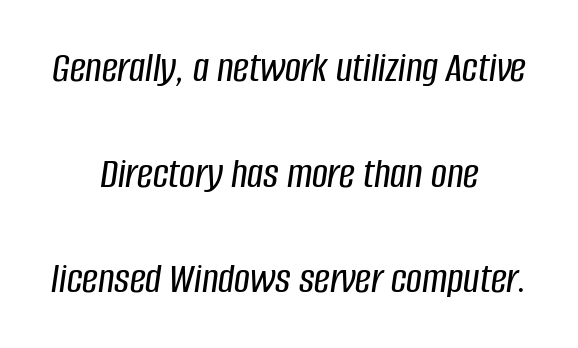
The image shows 44 px condensed type, italic (leaning right); set centered, loose line spacing (2.4x), normal letter spacing, not underlined; low stroke contrast and a large x-height.
